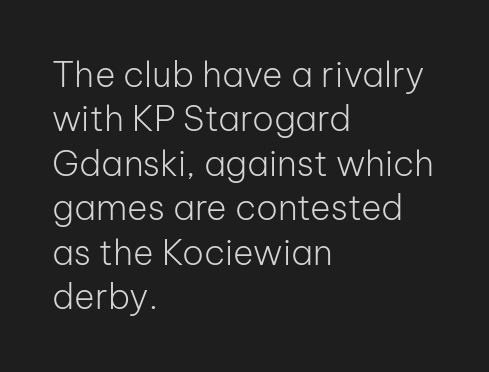
The area under the type is left untouched. Students, note that the glyphs here touch the page at normal intervals. Letterform terminals end flat and unadorned throughout the passage. Upright lettering throughout.
